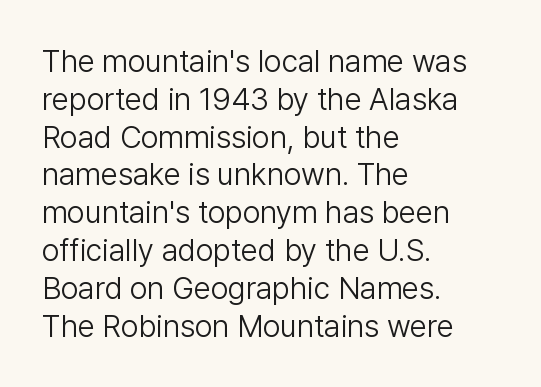
Q: Is the text bold? A: No.
Q: Is the text italic (slanted)? A: No, it is upright.
Q: Is the typeface a serif or a sans-serif typeface? A: Sans-serif.
Q: Is the text underlined? A: No.
Q: How is the paragraph aligned? A: Left-aligned.
Q: Is the spacing between letters normal or unusually wide? A: Normal.
Q: Width (condensed, normal, or wide)? A: Normal.
Q: Stroke contrast? A: Low.
Q: x-height? A: Medium.
Q: Monospaced? A: No.
